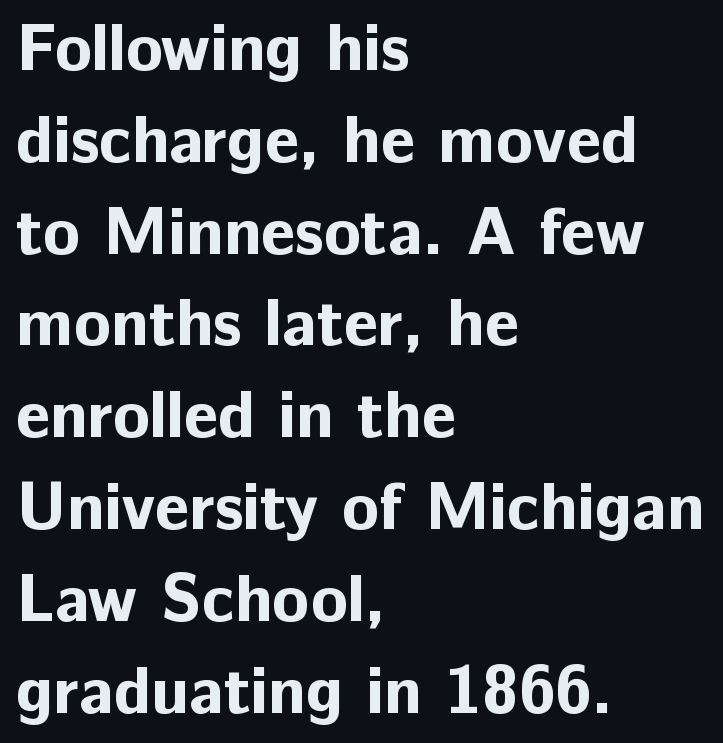
The rows are spaced the way most documents space them. This sample uses a sans-serif face. Nobody drew a line under any word here. A typesetter would call this zero additional tracking. Weight: bold.
